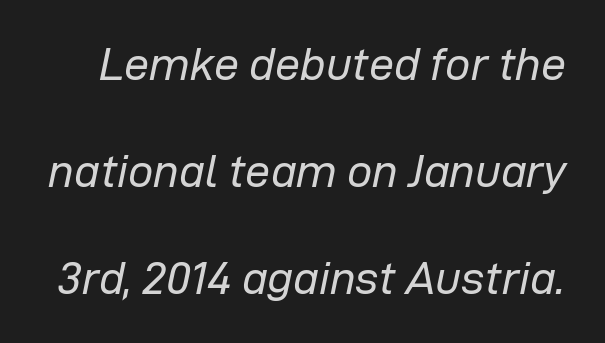
{"italic": "yes", "lean": "right", "slant_degrees": 12, "bold": "no", "weight": "regular", "width": "normal", "stroke_contrast": "low", "x_height": "medium", "monospaced": "no", "underline": "no", "line_spacing": "loose", "line_spacing_ratio": 2.38, "letter_spacing": "normal", "letter_spacing_em": 0.0, "glyph_px": 45}
